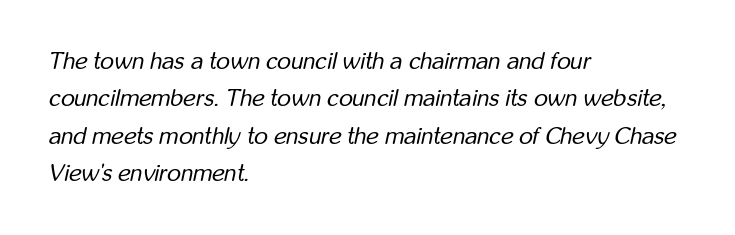
Q: Is the text bold? A: No.
Q: Is the text italic (slanted)? A: Yes, it leans right by about 12 degrees.
Q: Is the text underlined? A: No.
Q: How is the paragraph aligned? A: Left-aligned.
Q: Is the spacing between letters normal or unusually wide? A: Normal.
Q: Is the spacing between lines tight, normal or loose? A: Normal.
